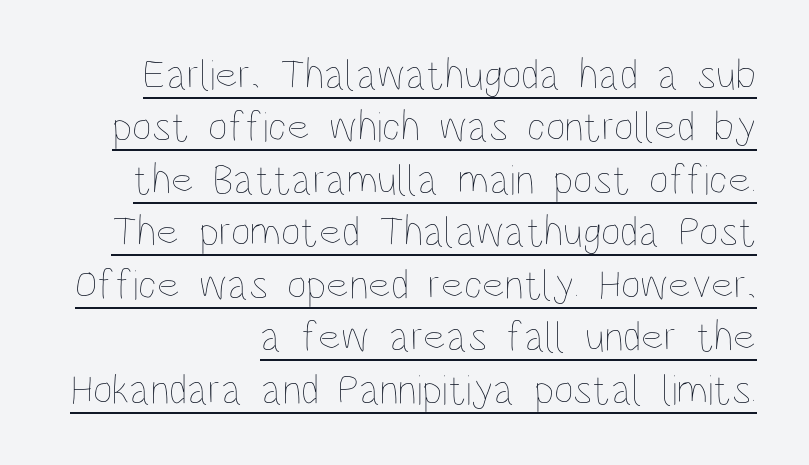
The image shows 43 px thin, condensed type, upright; set right-aligned, line spacing 1.22x, normal letter spacing, underlined; low stroke contrast and a large x-height.
